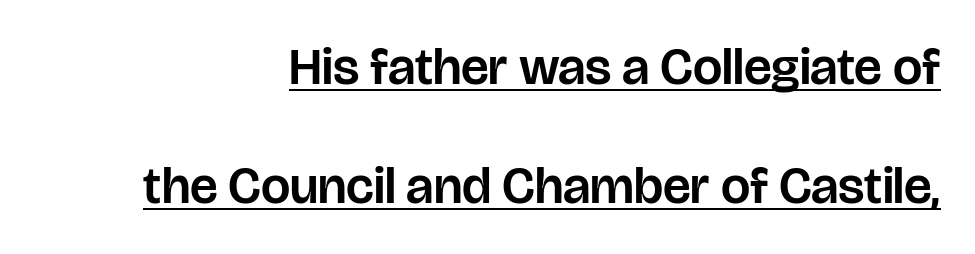
The type is set solid horizontally, with unmodified tracking. The designer went with a sans here, leaving each stem footless. Character widths vary here, with narrow letters taking less room than wide ones. When letters stand straight like this, we call the style roman or upright. Airy leading.
